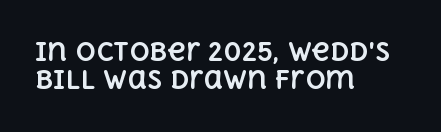
{"italic": "no", "bold": "yes", "underline": "no", "align": "left", "line_spacing": "tight", "line_spacing_ratio": 1.14, "letter_spacing": "normal", "letter_spacing_em": 0.0, "glyph_px": 25}
